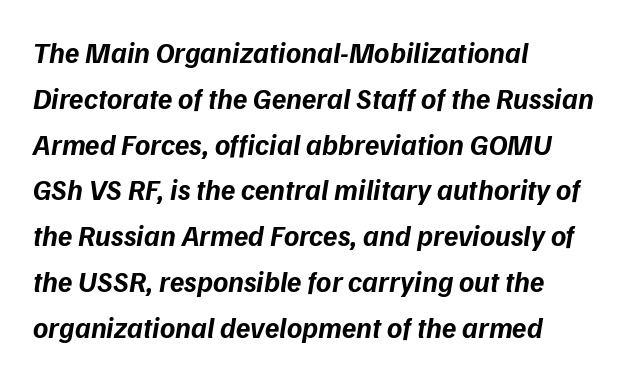
Q: Is the text bold? A: Yes.
Q: Is the typeface a serif or a sans-serif typeface? A: Sans-serif.
Q: Is the text underlined? A: No.
Q: How is the paragraph aligned? A: Left-aligned.
Q: Is the spacing between letters normal or unusually wide? A: Normal.
Q: Is the spacing between lines tight, normal or loose? A: Normal.
Q: Width (condensed, normal, or wide)? A: Normal.
Q: Stroke contrast? A: Low.
Q: x-height? A: Medium.
Q: Monospaced? A: No.
